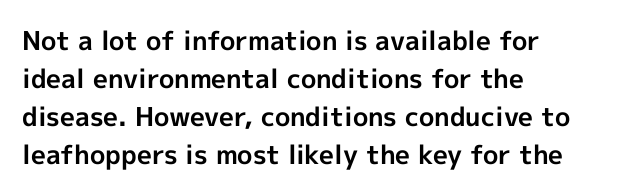
{"italic": "no", "bold": "yes", "underline": "no", "align": "left", "line_spacing": "normal", "line_spacing_ratio": 1.46, "letter_spacing": "normal", "letter_spacing_em": 0.0, "glyph_px": 26}
